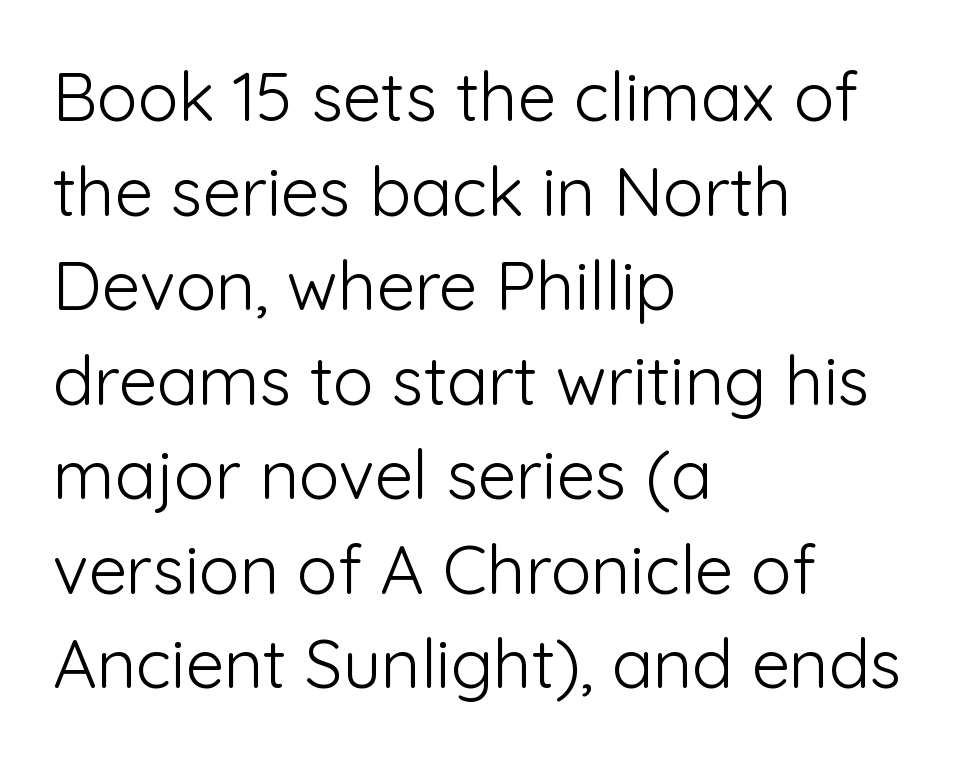
The text block is weighted toward the left margin, trailing off unevenly rightward. You could call the tracking neutral — neither tight nor loose. Characters remain perfectly vertical along every line. Evenly set lines give the paragraph a standard silhouette. This sample uses a sans-serif face. Type without underlining.
